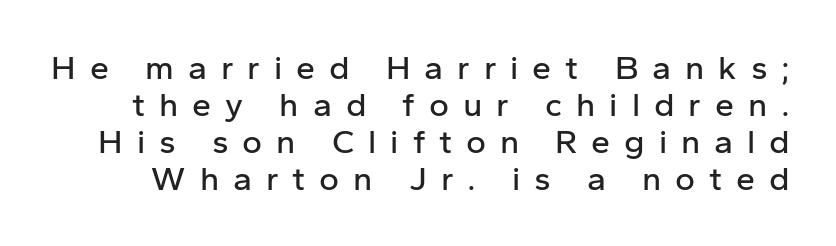
Proportional: the letters do not fall into vertical columns. To sum up the face: it is a sans, with no serifs. The type is letterspaced generously, with wide tracking. This block would grow much taller if given ordinary leading; it's compressed now.
